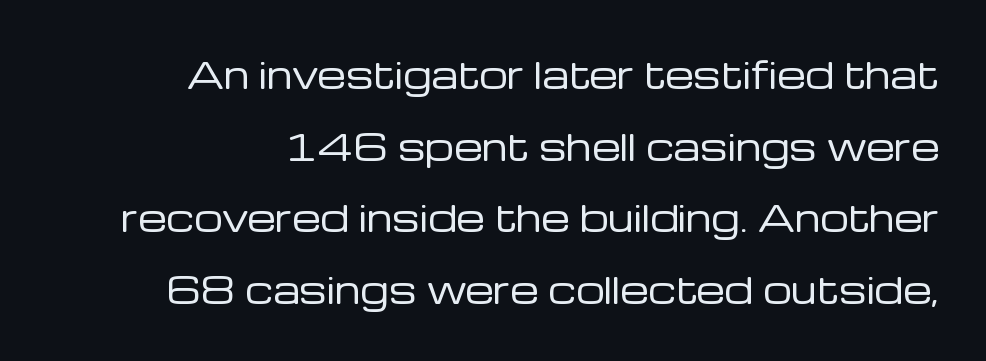
The image shows 36 px regular-weight sans-serif type, upright; set right-aligned, loose line spacing (1.99x), normal letter spacing, not underlined; low stroke contrast and a medium x-height.
